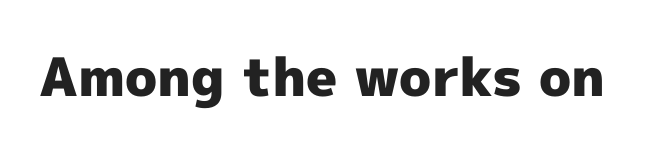
{"serif": "no", "italic": "no", "bold": "yes", "weight": "heavy", "width": "normal", "x_height": "medium", "monospaced": "no", "underline": "no", "letter_spacing": "normal", "letter_spacing_em": 0.0, "glyph_px": 53}
